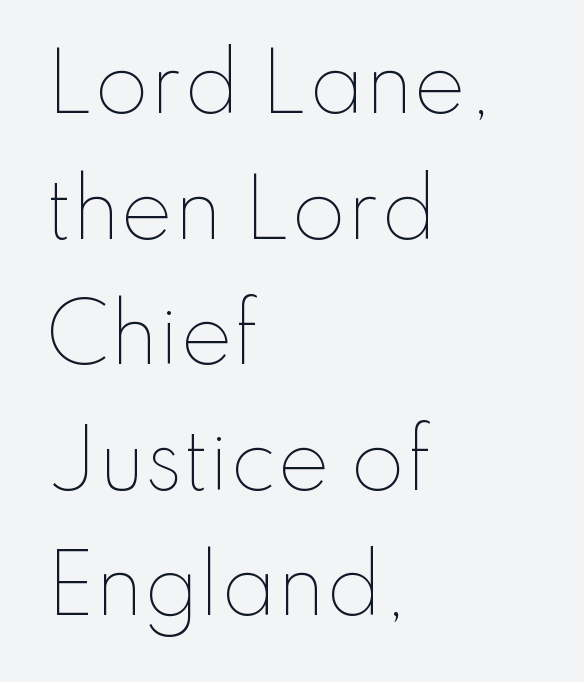
In terms of leading, this rendering sits right in the middle. Varying glyph widths throughout — classic text-font behaviour. These lines keep a tight, regular rhythm from letter to letter. No chunkiness to these letters — they're not bold.
